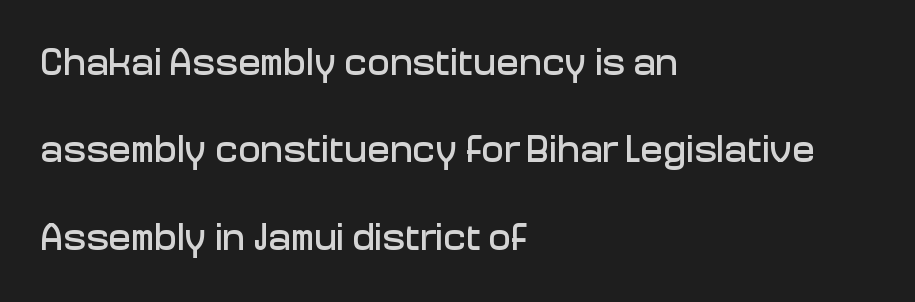
{"serif": "no", "italic": "no", "width": "normal", "stroke_contrast": "low", "x_height": "medium", "monospaced": "no", "underline": "no", "align": "left", "line_spacing": "loose", "line_spacing_ratio": 2.3, "letter_spacing": "normal", "letter_spacing_em": 0.0, "glyph_px": 38}
